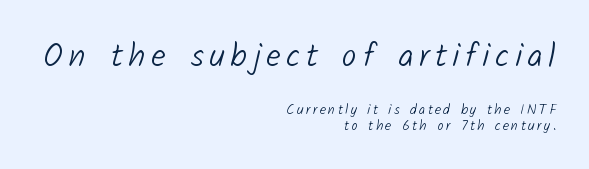
Q: Is the text bold? A: No.
Q: Is the typeface a serif or a sans-serif typeface? A: Sans-serif.
Q: Is the text underlined? A: No.
Q: How is the paragraph aligned? A: Right-aligned.
Q: Which block of text is set in a larger size, the first (top) or the second (bottom)? A: The first (top) one.
Q: Width (condensed, normal, or wide)? A: Normal.
Q: Stroke contrast? A: Low.
Q: x-height? A: Medium.
Q: Monospaced? A: No.
